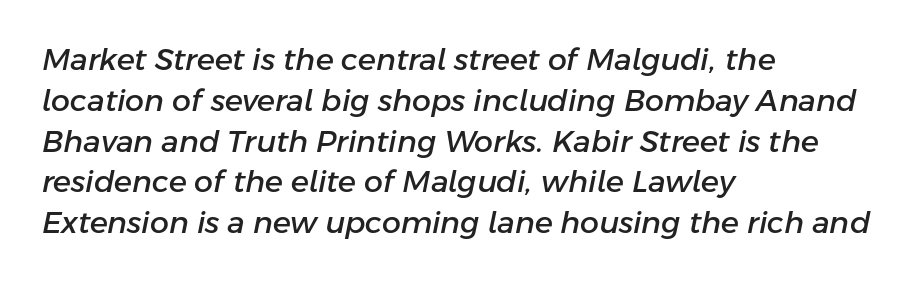
The image shows 30 px text type, italic (leaning right); set left-aligned, normal line spacing (1.36x), normal letter spacing, not underlined; low stroke contrast and a medium x-height.
